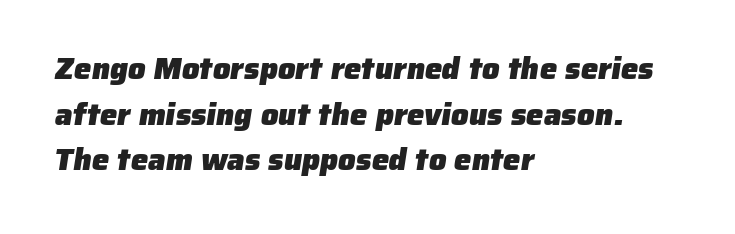
The image shows 31 px heavy sans-serif type; set left-aligned, normal line spacing (1.47x), normal letter spacing, not underlined; low stroke contrast and a medium x-height.
